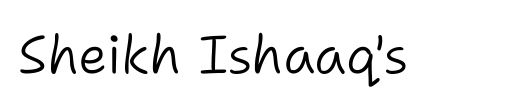
{"serif": "no", "italic": "no", "bold": "no", "weight": "light", "width": "normal", "stroke_contrast": "low", "x_height": "medium", "monospaced": "no", "underline": "no", "letter_spacing": "normal", "letter_spacing_em": 0.0, "glyph_px": 53}
